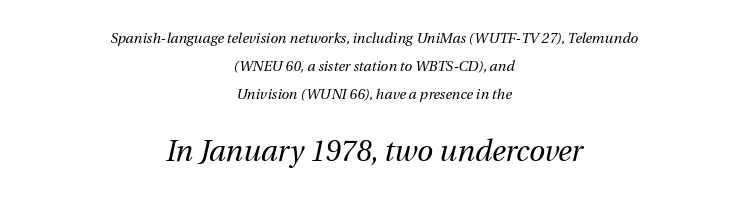
Q: Is the text bold? A: No.
Q: Is the text italic (slanted)? A: Yes, it leans right by about 13 degrees.
Q: Is the text underlined? A: No.
Q: How is the paragraph aligned? A: Centered.
Q: Is the spacing between letters normal or unusually wide? A: Normal.
Q: Is the spacing between lines tight, normal or loose? A: Loose.
Q: Which block of text is set in a larger size, the first (top) or the second (bottom)? A: The second (bottom) one.
Q: Width (condensed, normal, or wide)? A: Normal.
Q: Stroke contrast? A: Medium.
Q: x-height? A: Medium.
Q: Monospaced? A: No.
